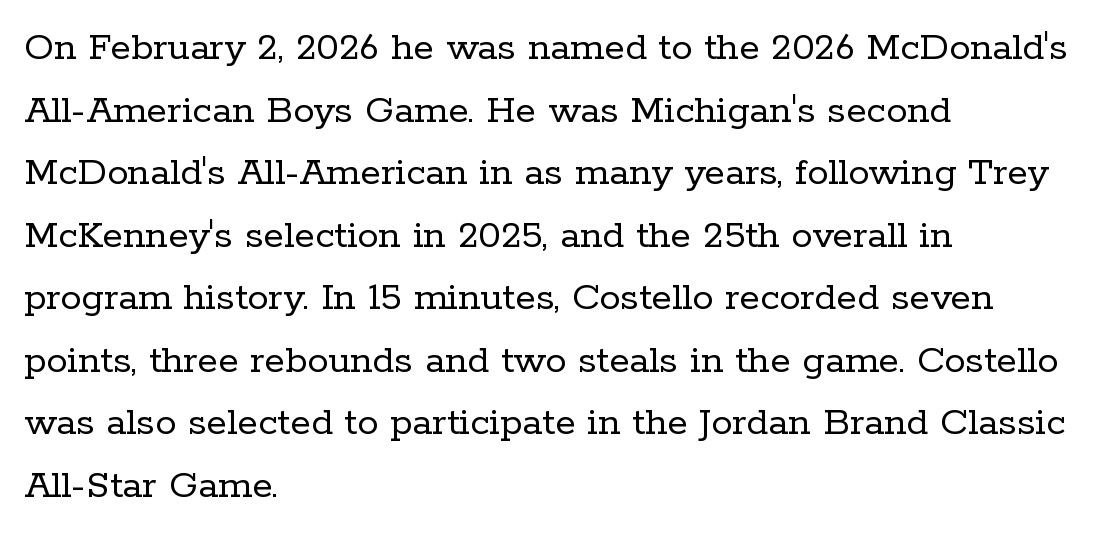
{"serif": "yes", "italic": "no", "bold": "no", "weight": "regular", "width": "normal", "stroke_contrast": "low", "x_height": "medium", "monospaced": "no", "underline": "no", "align": "left", "line_spacing": "normal", "line_spacing_ratio": 1.49, "letter_spacing": "normal", "letter_spacing_em": 0.0, "glyph_px": 42}
